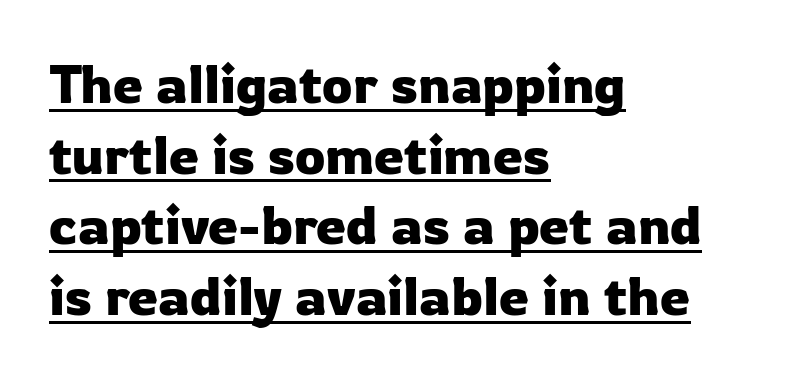
A typesetter would label this face a sans. A student would call this left alignment; a typographer would say flush left, rag right. The lettering holds an erect, upright posture throughout. Compared with undecorated copy, this sample adds a rule below the words. The face used here is proportionally spaced, like ordinary book or web type. Between one letter and the next there's only the usual sliver of space.
